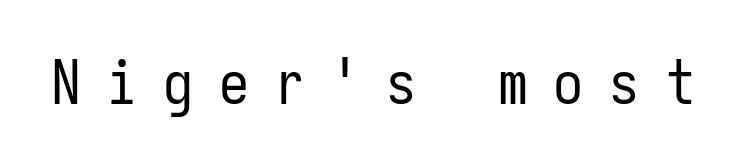
Descenders are the only things crossing below the line. Heft: none added — not bold. Type style note: lacks serifs. What stands out about the letter spacing? Its width — letters are far apart. Monospaced: the letters line up in strict vertical columns. The typography opts for an upright posture over an oblique one.
